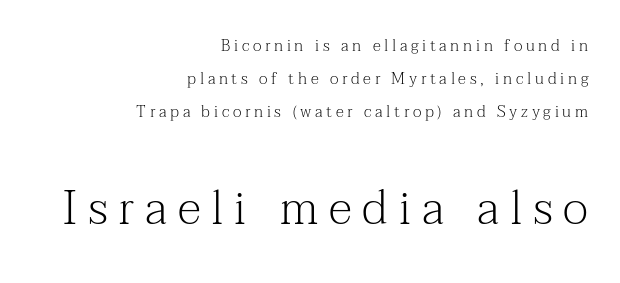
Here the designer chose a conventional face with non-uniform glyph widths. The letterforms sit at book weight or below. Does the leading feel generous? Absolutely, it's lavish. Compared with a flush-left layout, this one pins lines to the opposite, right side.
